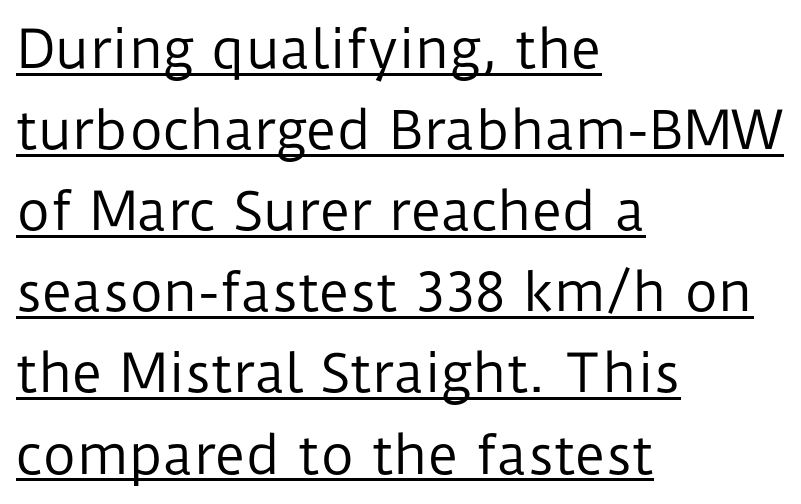
{"serif": "no", "italic": "no", "bold": "no", "weight": "regular", "width": "normal", "stroke_contrast": "low", "x_height": "medium", "monospaced": "no", "underline": "yes", "align": "left", "line_spacing": "normal", "line_spacing_ratio": 1.56, "letter_spacing": "normal", "letter_spacing_em": 0.0, "glyph_px": 52}
